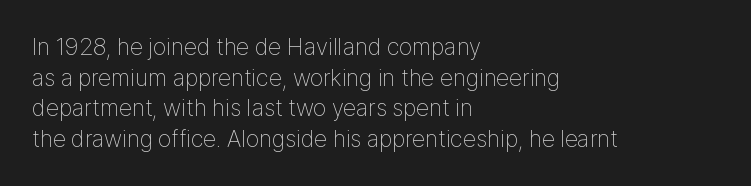
Is the type heavy? It reads as light-to-regular instead. Leftover space on each line is placed entirely after the last word. Characters follow at the spacing the type designer built in. The passage shown stacks its lines at a standard gap.
